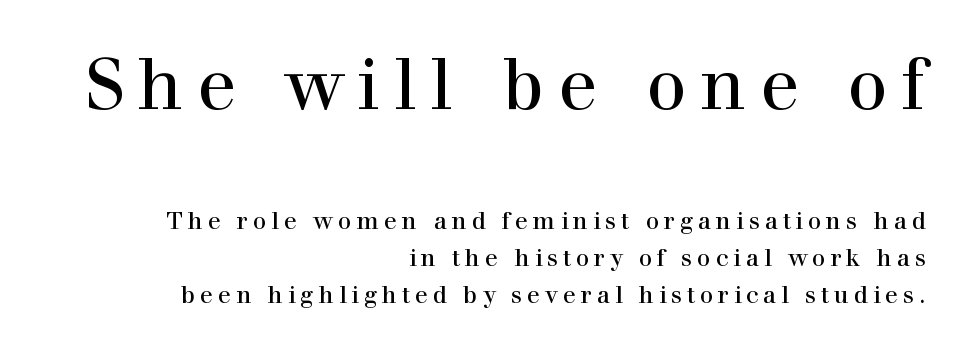
{"serif": "yes", "italic": "no", "width": "normal", "x_height": "medium", "monospaced": "no", "underline": "no", "align": "right", "line_spacing": "normal", "line_spacing_ratio": 1.53, "letter_spacing": "wide", "letter_spacing_em": 0.2, "larger_block": "first", "size_ratio": 2.96, "glyph_px": 71}
